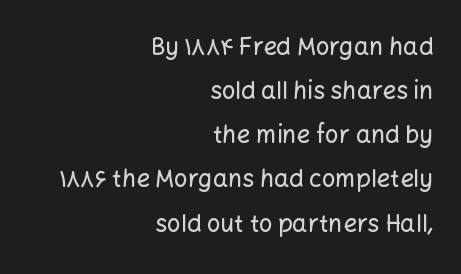
Q: Is the text italic (slanted)? A: No, it is upright.
Q: Is the text underlined? A: No.
Q: How is the paragraph aligned? A: Right-aligned.
Q: Is the spacing between letters normal or unusually wide? A: Normal.
